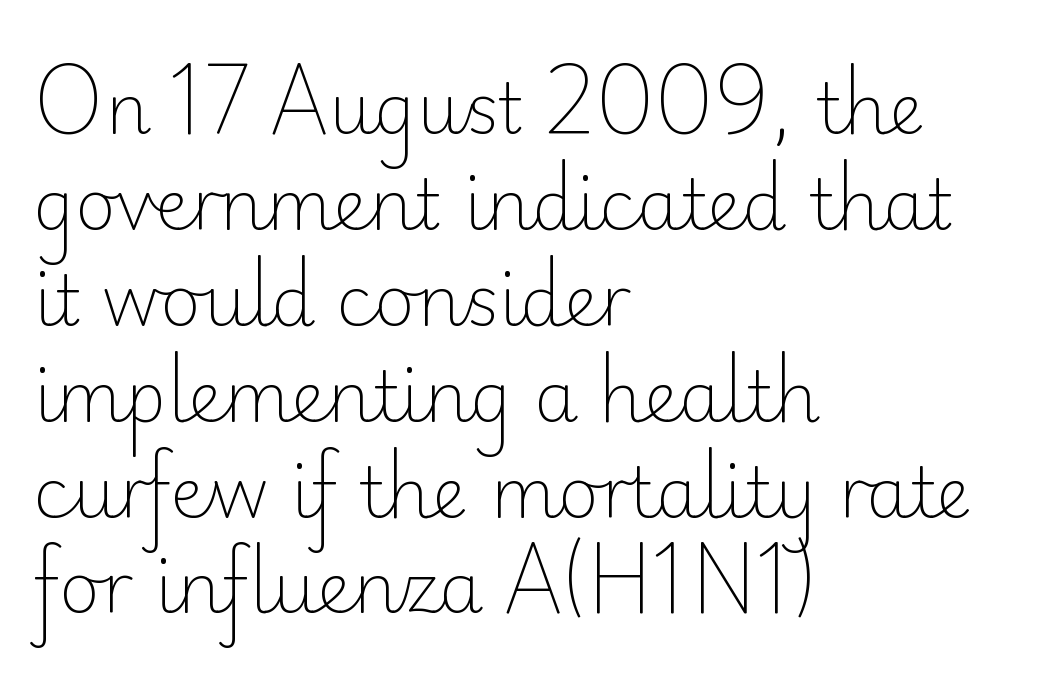
On a weight scale, this lands at 450 or below. Quick note: underline off. Note the varied advance widths — an 'i' is clearly narrower than an 'm'. Regarding serifs, this sample does without them.
